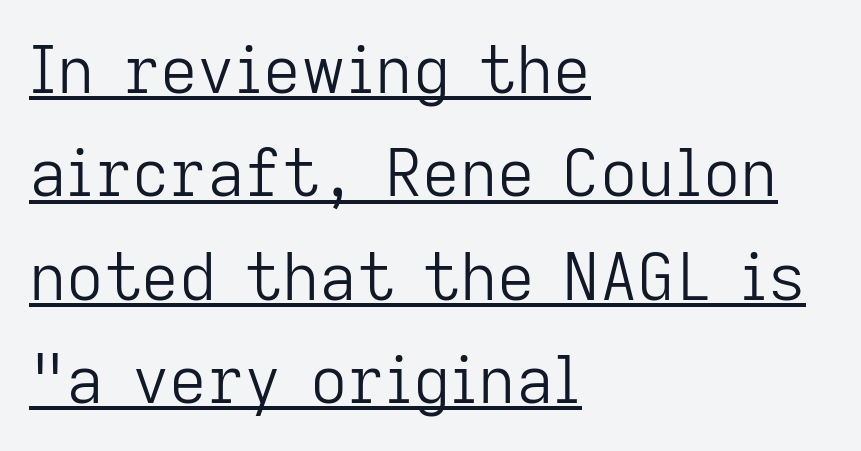
The image shows 65 px light sans-serif type, upright; set left-aligned, normal line spacing (1.59x), normal letter spacing, underlined; low stroke contrast and a medium x-height.
